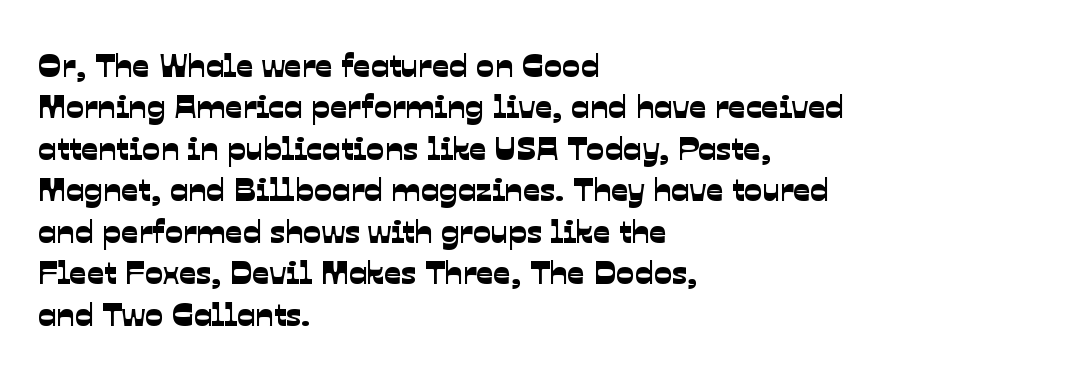
Q: Is the typeface a serif or a sans-serif typeface? A: Sans-serif.
Q: Is the text underlined? A: No.
Q: How is the paragraph aligned? A: Left-aligned.
Q: Is the spacing between letters normal or unusually wide? A: Normal.
Q: Width (condensed, normal, or wide)? A: Normal.
Q: Stroke contrast? A: Low.
Q: x-height? A: Medium.
Q: Monospaced? A: No.
